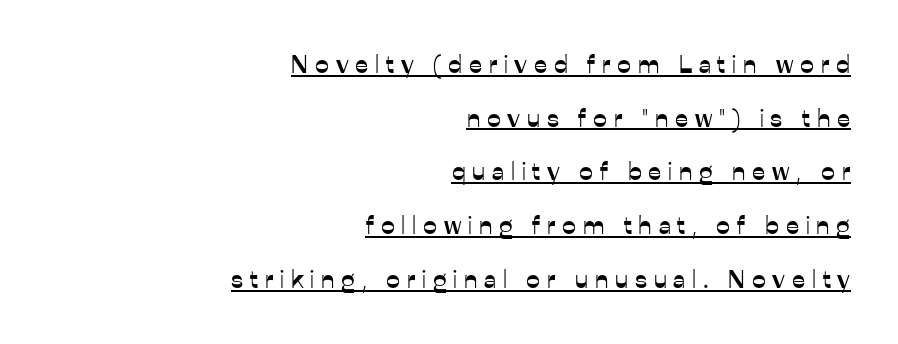
Is the block centered? No — it sits flush against the right margin. Underline: present. Tracking here is generous; glyphs stand well apart from one another. The block of text is sparse from top to bottom, with ample space between rows. Posture: vertical.
